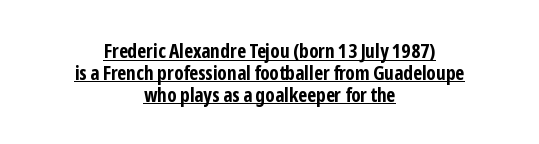
You can tell it's not italic because the verticals are truly vertical. Layout note: lines centered. Spacing between characters is what you'd get straight out of the box. Is the type bold? Yes — the strokes are clearly thick and heavy.
